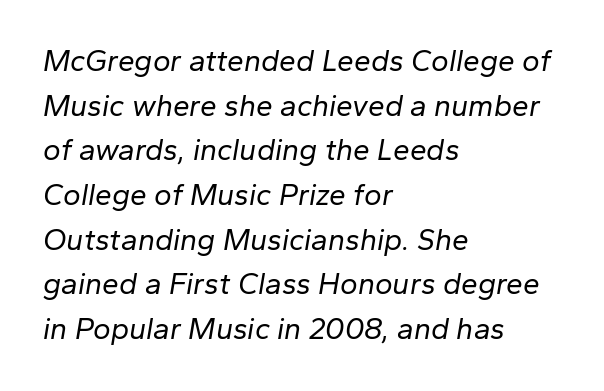
The image shows 30 px regular-weight type, italic (leaning right); set left-aligned, normal line spacing (1.49x), normal letter spacing, not underlined; low stroke contrast and a medium x-height.
